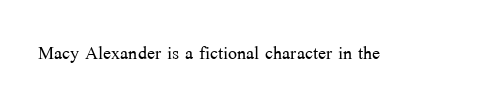
Q: Is the text bold? A: No.
Q: Is the text italic (slanted)? A: No, it is upright.
Q: Is the text underlined? A: No.
Q: Is the spacing between letters normal or unusually wide? A: Normal.
